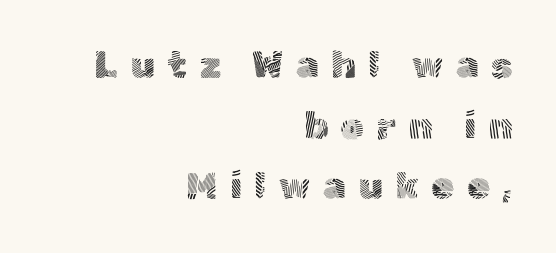
Q: Is the text bold? A: No.
Q: Is the text italic (slanted)? A: No, it is upright.
Q: Is the typeface a serif or a sans-serif typeface? A: Sans-serif.
Q: Is the text underlined? A: No.
Q: How is the paragraph aligned? A: Right-aligned.
Q: Is the spacing between letters normal or unusually wide? A: Unusually wide.
Q: Is the spacing between lines tight, normal or loose? A: Normal.
Q: Width (condensed, normal, or wide)? A: Normal.
Q: x-height? A: Medium.
Q: Monospaced? A: No.
